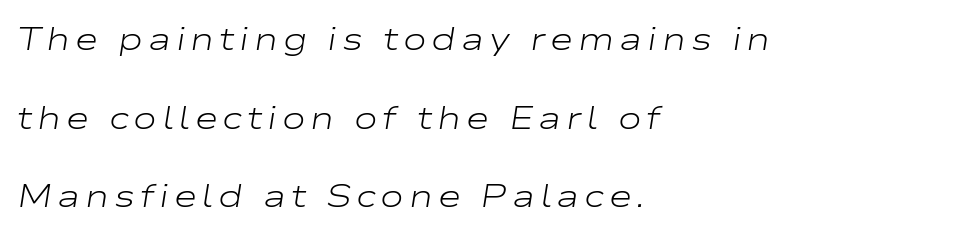
{"italic": "yes", "lean": "right", "slant_degrees": 9, "bold": "no", "weight": "light", "width": "wide", "stroke_contrast": "low", "x_height": "medium", "monospaced": "no", "underline": "no", "align": "left", "line_spacing": "loose", "line_spacing_ratio": 2.46, "glyph_px": 32}
